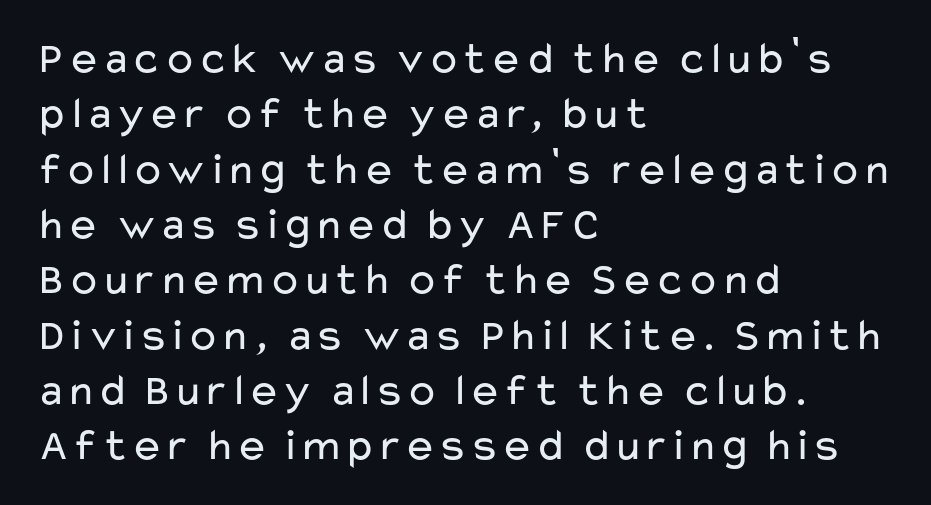
{"serif": "no", "italic": "no", "bold": "no", "weight": "regular", "width": "wide", "stroke_contrast": "low", "x_height": "medium", "monospaced": "no", "underline": "no", "align": "left", "line_spacing_ratio": 1.23, "letter_spacing": "normal", "letter_spacing_em": 0.0, "glyph_px": 45}
